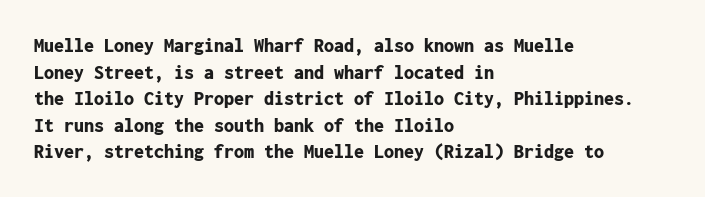
{"italic": "no", "bold": "yes", "underline": "no", "align": "left", "line_spacing": "normal", "line_spacing_ratio": 1.33, "letter_spacing": "normal", "letter_spacing_em": 0.0, "glyph_px": 20}
